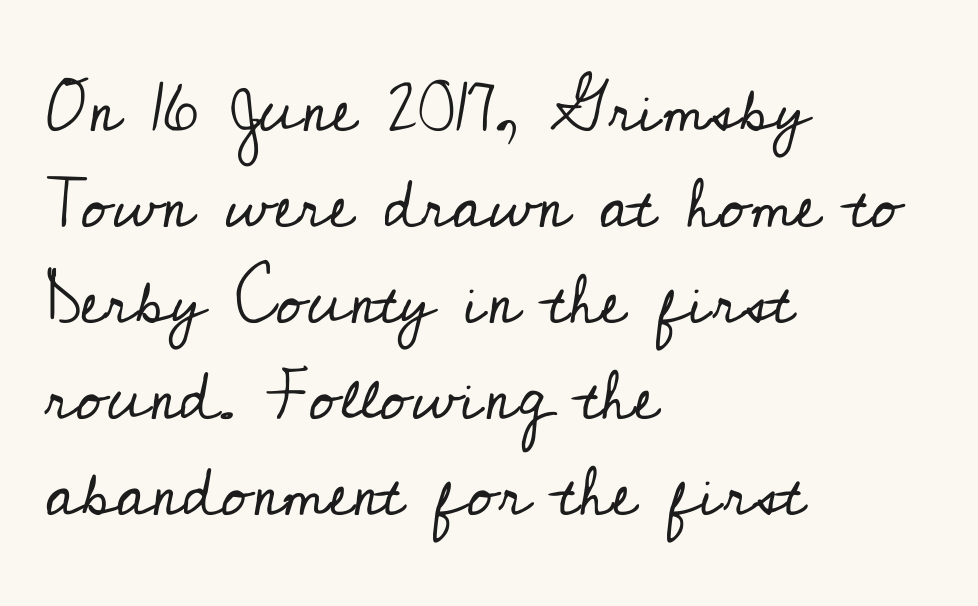
{"serif": "yes", "bold": "no", "weight": "regular", "width": "normal", "stroke_contrast": "low", "x_height": "small", "monospaced": "no", "underline": "no", "align": "left", "line_spacing": "normal", "line_spacing_ratio": 1.41, "letter_spacing": "normal", "letter_spacing_em": 0.0, "glyph_px": 68}
